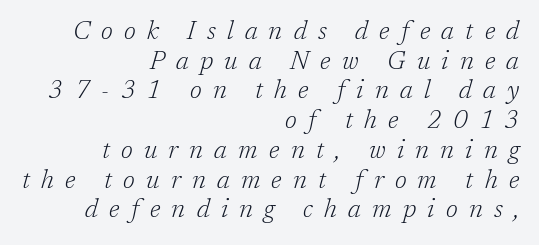
Words float on clear page, feet unadorned. Tracking value appears strongly positive — letters spread wide. The weight tops out at a normal text grade. One-word summary of the alignment: right. This sample uses an oblique cut, with every glyph tilted off the vertical.
